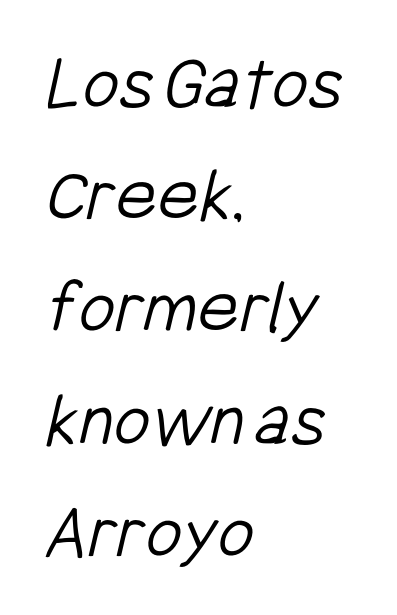
The image shows 79 px light, condensed sans-serif type; set left-aligned, normal line spacing (1.42x), normal letter spacing, not underlined; low stroke contrast and a medium x-height.
